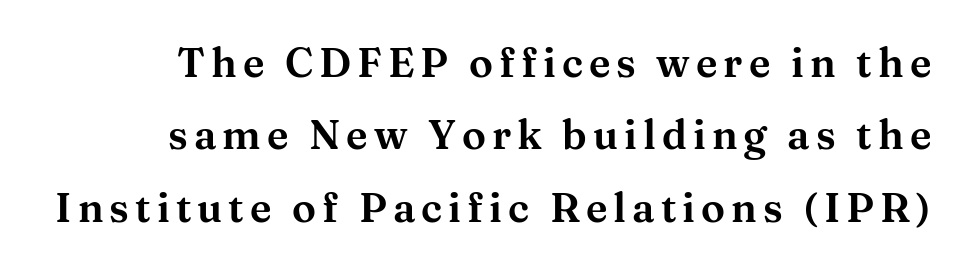
{"serif": "yes", "italic": "no", "width": "wide", "stroke_contrast": "medium", "x_height": "medium", "monospaced": "no", "underline": "no", "line_spacing_ratio": 1.81, "glyph_px": 40}
